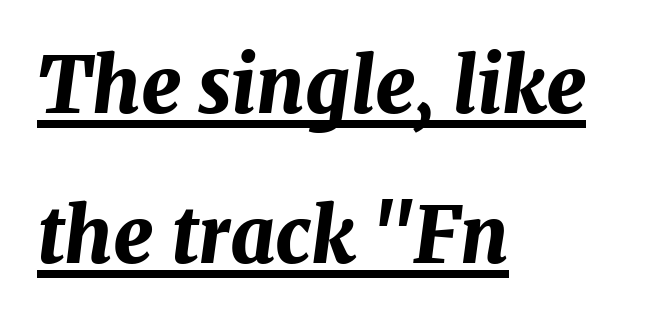
The typography opts for an oblique posture over an upright one. The letters sit at their default tracking, neither squeezed nor spread. In terms of weight, the rendering is a true, heavy bold. Does the leading feel generous? Absolutely, it's lavish. Each line starts at the same left margin while the right side varies. Think of a printed novel: that variable character pitch is what you see here.
